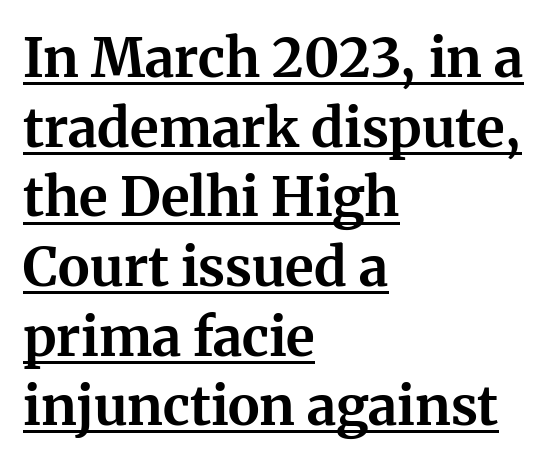
The passage shown is typed in a proportional face where columns would drift. Vertical spacing — default. The lettering holds an erect, upright posture throughout. The characters display serif detailing at their extremities.
